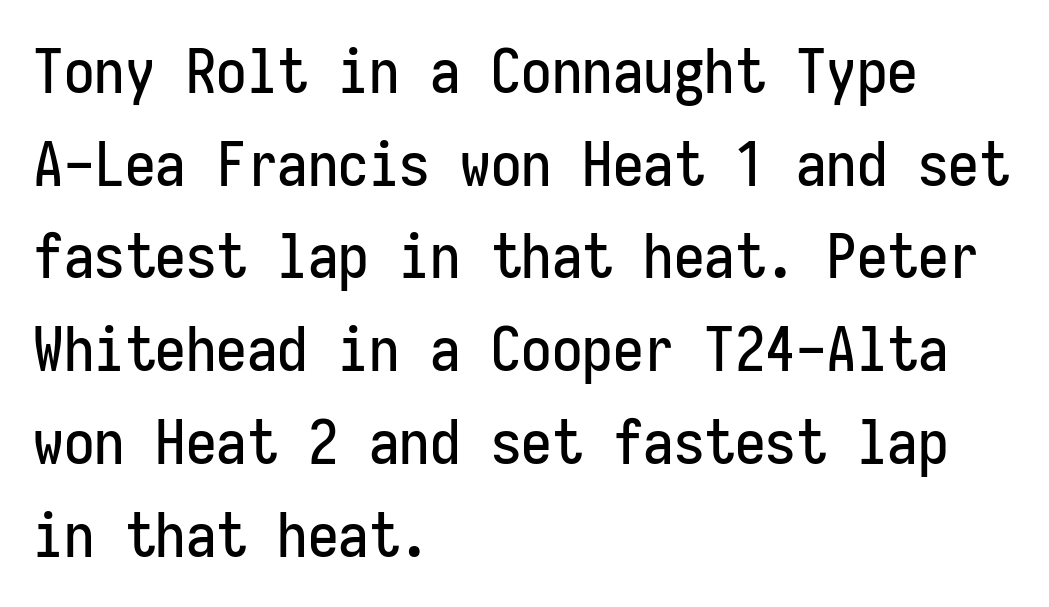
Q: Is the text italic (slanted)? A: No, it is upright.
Q: Is the typeface a serif or a sans-serif typeface? A: Sans-serif.
Q: Is the text underlined? A: No.
Q: How is the paragraph aligned? A: Left-aligned.
Q: Is the spacing between letters normal or unusually wide? A: Normal.
Q: Is the spacing between lines tight, normal or loose? A: Normal.
Q: Width (condensed, normal, or wide)? A: Condensed.
Q: Stroke contrast? A: Low.
Q: x-height? A: Medium.
Q: Monospaced? A: Yes.
